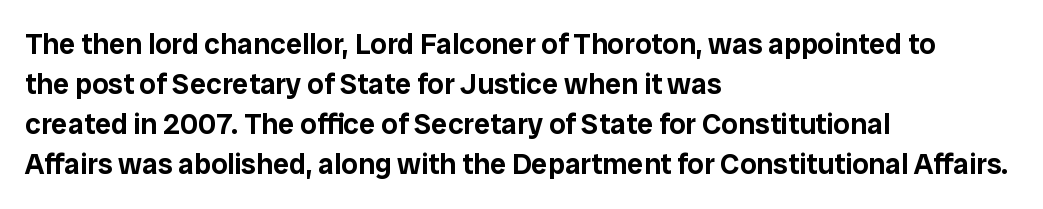
Descenders are the only things crossing below the line. The passage shown is typed in a proportional face where columns would drift. The horizontal fit of the characters is conventional and even. This rendering uses left alignment, leaving the right contour irregular. Regarding leading, the lines here are spaced in the standard way.
